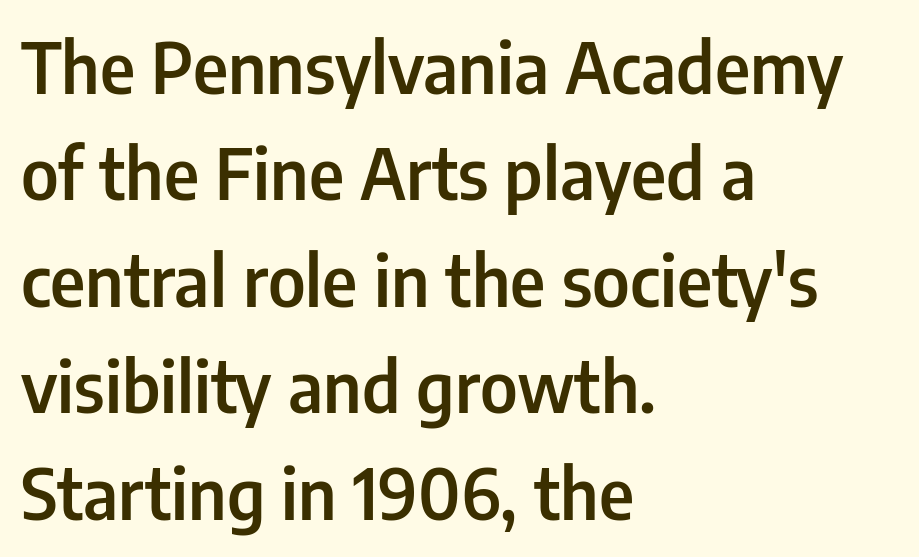
The image shows 70 px semibold, condensed sans-serif type, upright; set left-aligned, normal line spacing (1.52x), normal letter spacing, not underlined; low stroke contrast and a medium x-height.
